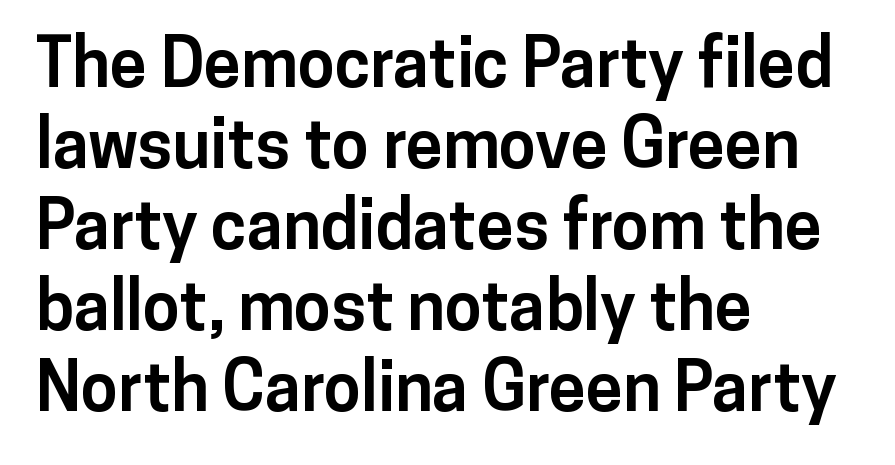
The image shows 67 px bold sans-serif type, upright; set left-aligned, line spacing 1.21x, normal letter spacing, not underlined; low stroke contrast and a medium x-height.
